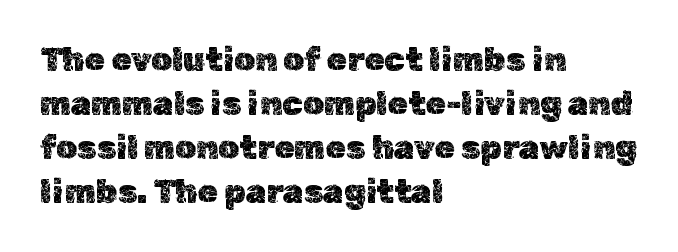
{"italic": "no", "width": "normal", "x_height": "medium", "monospaced": "no", "underline": "no", "align": "left", "line_spacing": "normal", "line_spacing_ratio": 1.33, "letter_spacing": "normal", "letter_spacing_em": 0.0, "glyph_px": 33}
